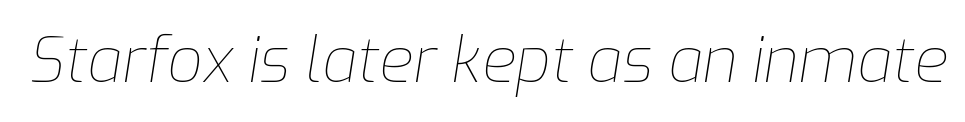
The image shows 62 px thin type, italic (leaning right); set normal letter spacing, not underlined; low stroke contrast and a medium x-height.
